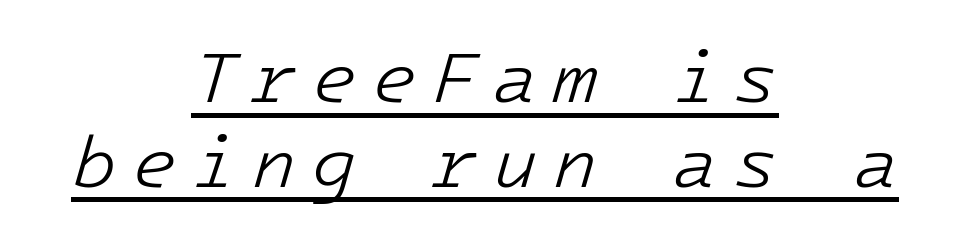
Q: Is the text bold? A: No.
Q: Is the text italic (slanted)? A: Yes, it leans right by about 16 degrees.
Q: Is the text underlined? A: Yes.
Q: How is the paragraph aligned? A: Centered.
Q: Is the spacing between letters normal or unusually wide? A: Unusually wide.
Q: Width (condensed, normal, or wide)? A: Normal.
Q: Stroke contrast? A: Low.
Q: x-height? A: Medium.
